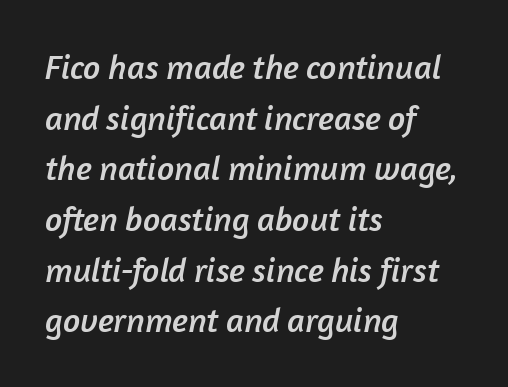
The image shows 34 px sans-serif type; set left-aligned, normal line spacing (1.49x), normal letter spacing, not underlined; low stroke contrast and a medium x-height.
